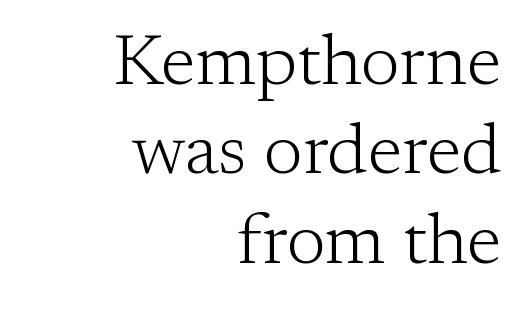
Q: Is the text bold? A: No.
Q: Is the text italic (slanted)? A: No, it is upright.
Q: Is the typeface a serif or a sans-serif typeface? A: Serif.
Q: Is the text underlined? A: No.
Q: How is the paragraph aligned? A: Right-aligned.
Q: Is the spacing between letters normal or unusually wide? A: Normal.
Q: Is the spacing between lines tight, normal or loose? A: Normal.
Q: Width (condensed, normal, or wide)? A: Normal.
Q: Stroke contrast? A: Low.
Q: x-height? A: Medium.
Q: Monospaced? A: No.
